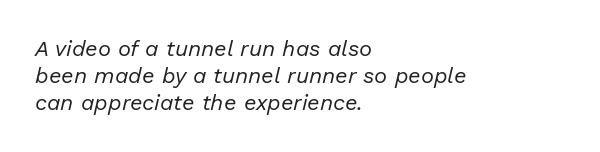
This rendering features lettering with no underline. Tracking value appears to be zero — textbook default spacing. The specimen reads as italic at a glance. Every row of glyphs begins at an identical x-position on the left. A light-to-regular cut is what we see here.
